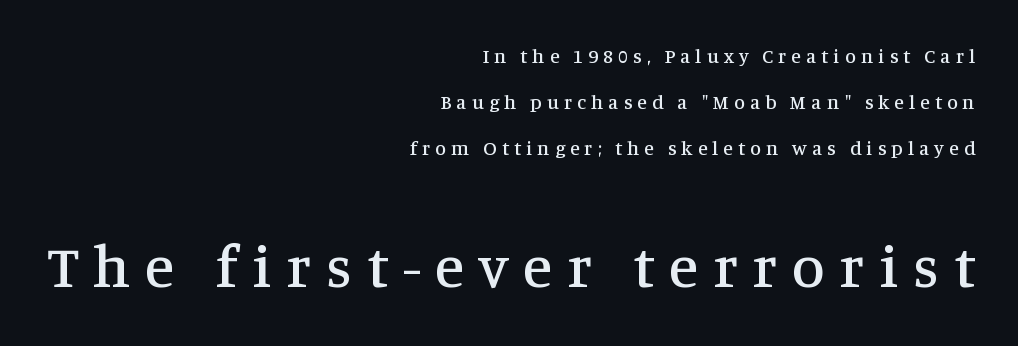
The image shows 60 px serif type, upright; set right-aligned, loose line spacing (2.29x), unusually wide letter spacing (+0.25 em), not underlined; the second (bottom) block is 3.0x larger; medium stroke contrast and a large x-height.
